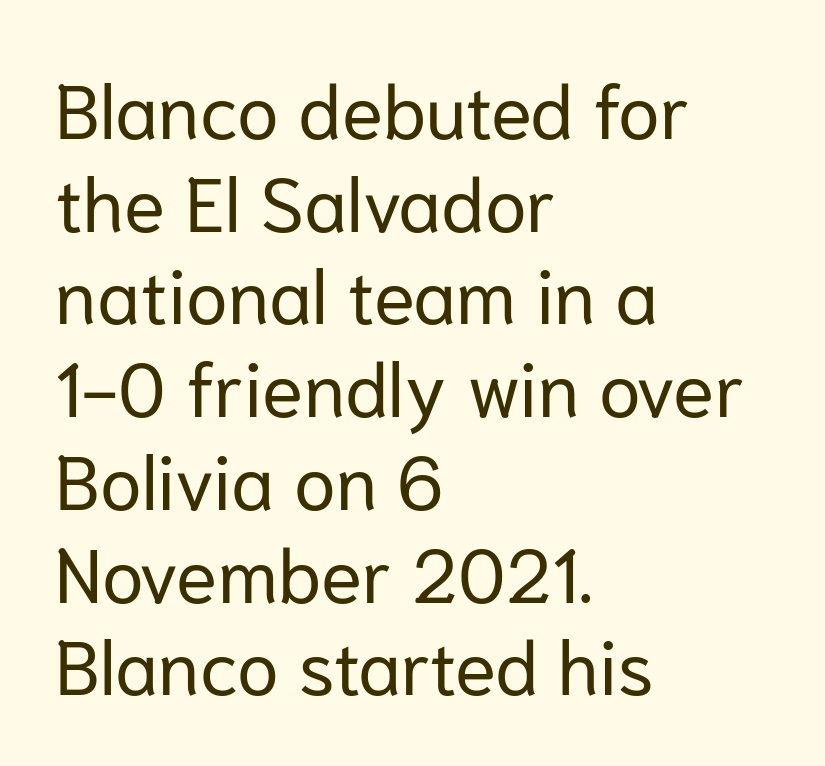
The image shows 76 px regular-weight sans-serif type, upright; set left-aligned, line spacing 1.22x, normal letter spacing, not underlined; low stroke contrast and a medium x-height.
